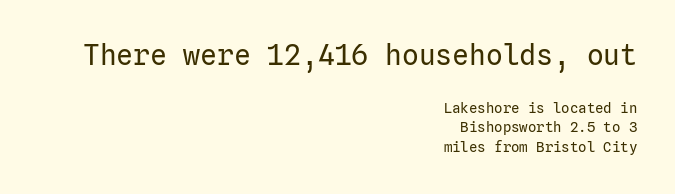
Q: Is the text bold? A: No.
Q: Is the text italic (slanted)? A: No, it is upright.
Q: Is the typeface a serif or a sans-serif typeface? A: Sans-serif.
Q: Is the text underlined? A: No.
Q: How is the paragraph aligned? A: Right-aligned.
Q: Is the spacing between letters normal or unusually wide? A: Normal.
Q: Is the spacing between lines tight, normal or loose? A: Normal.
Q: Which block of text is set in a larger size, the first (top) or the second (bottom)? A: The first (top) one.
Q: Width (condensed, normal, or wide)? A: Normal.
Q: Stroke contrast? A: Low.
Q: x-height? A: Medium.
